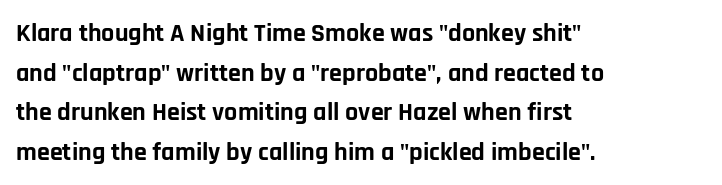
Line spacing here is normal. Words float on clear page, feet unadorned. Each glyph is drawn with heavy, bold strokes. There is no visible air inserted between adjacent glyphs. These lines are set flush left with a ragged right edge. This is roman type, the default non-slanted kind.
